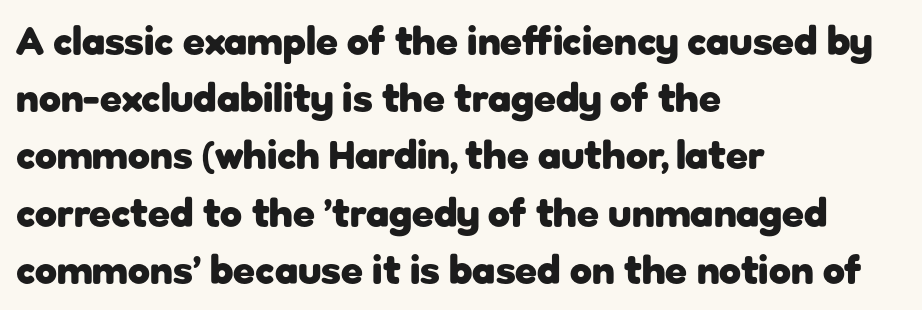
The face used here is proportionally spaced, like ordinary book or web type. I'd describe the lettering as bold — thick and assertive. Has an underline been added? It has not. Rows of type keep a routine distance in the vertical direction. Observe the absence of serifs on each vertical stroke in this sample. Reading down the block, your eye returns to a fixed left position each line.
